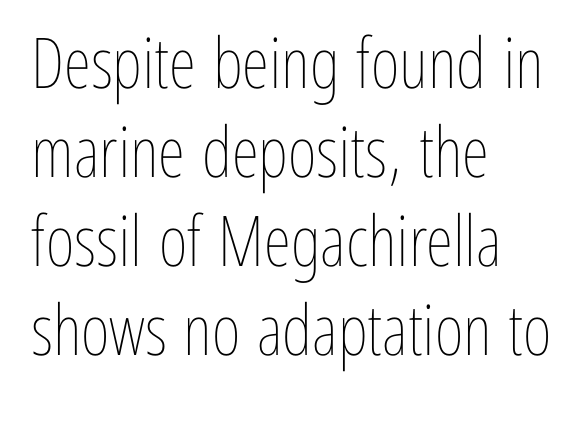
Q: Is the text bold? A: No.
Q: Is the text italic (slanted)? A: No, it is upright.
Q: Is the text underlined? A: No.
Q: How is the paragraph aligned? A: Left-aligned.
Q: Is the spacing between letters normal or unusually wide? A: Normal.
Q: Is the spacing between lines tight, normal or loose? A: Normal.
Q: Width (condensed, normal, or wide)? A: Condensed.
Q: Stroke contrast? A: Low.
Q: x-height? A: Medium.
Q: Monospaced? A: No.
